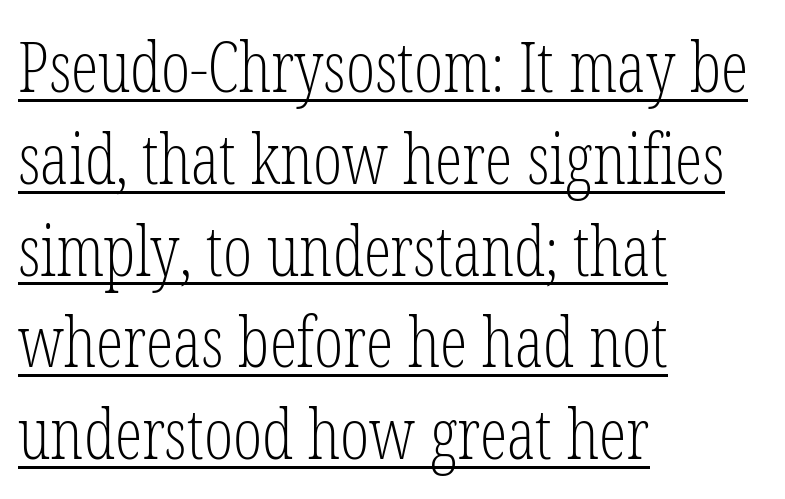
Q: Is the text bold? A: No.
Q: Is the text italic (slanted)? A: No, it is upright.
Q: Is the typeface a serif or a sans-serif typeface? A: Serif.
Q: Is the text underlined? A: Yes.
Q: How is the paragraph aligned? A: Left-aligned.
Q: Is the spacing between letters normal or unusually wide? A: Normal.
Q: Is the spacing between lines tight, normal or loose? A: Normal.
Q: Width (condensed, normal, or wide)? A: Condensed.
Q: Stroke contrast? A: Low.
Q: x-height? A: Medium.
Q: Monospaced? A: No.
